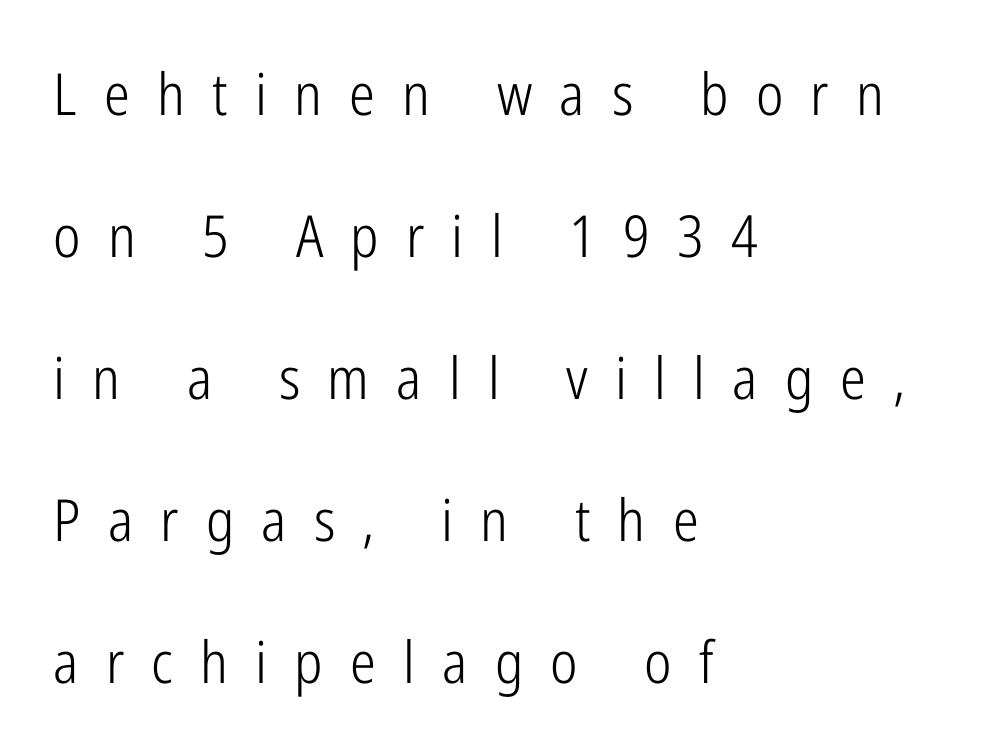
The image shows 58 px light, condensed sans-serif type, upright; set left-aligned, loose line spacing (2.45x), unusually wide letter spacing (+0.47 em), not underlined; low stroke contrast and a medium x-height.
